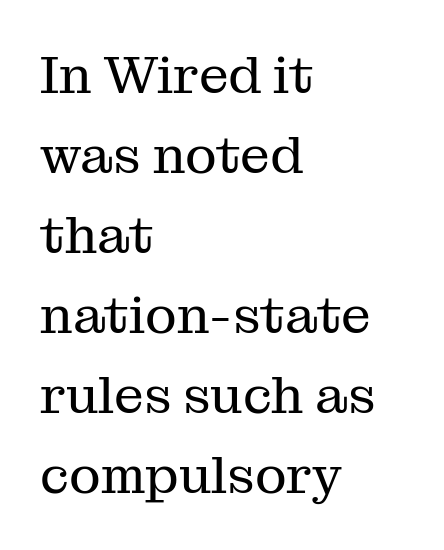
Serif or sans? Serif — the stroke terminals have little feet. The specimen omits any rule beneath the text block's lines. Vertical strokes here are truly vertical. This block has exactly the height ordinary leading produces. Compared with typical body copy, the letter spacing here is the same.
